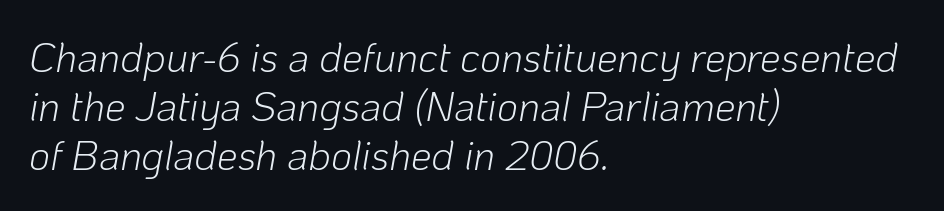
Q: Is the text bold? A: No.
Q: Is the text italic (slanted)? A: Yes, it leans right by about 10 degrees.
Q: Is the text underlined? A: No.
Q: How is the paragraph aligned? A: Left-aligned.
Q: Is the spacing between letters normal or unusually wide? A: Normal.
Q: Width (condensed, normal, or wide)? A: Normal.
Q: Stroke contrast? A: Low.
Q: x-height? A: Medium.
Q: Monospaced? A: No.
